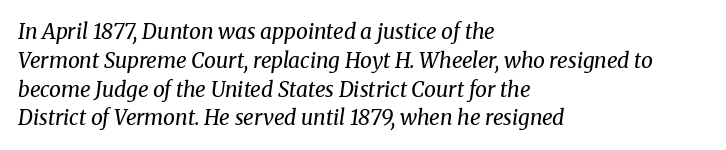
{"italic": "yes", "lean": "right", "slant_degrees": 8, "bold": "no", "underline": "no", "align": "left", "line_spacing": "normal", "line_spacing_ratio": 1.37, "letter_spacing": "normal", "letter_spacing_em": 0.0, "glyph_px": 21}
